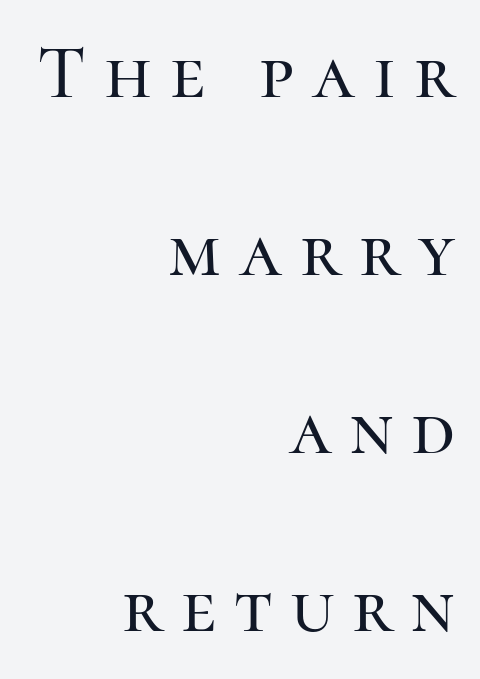
{"serif": "yes", "italic": "no", "width": "normal", "stroke_contrast": "high", "x_height": "medium", "monospaced": "no", "underline": "no", "align": "right", "line_spacing": "loose", "line_spacing_ratio": 2.31, "letter_spacing": "wide", "letter_spacing_em": 0.23, "glyph_px": 77}
